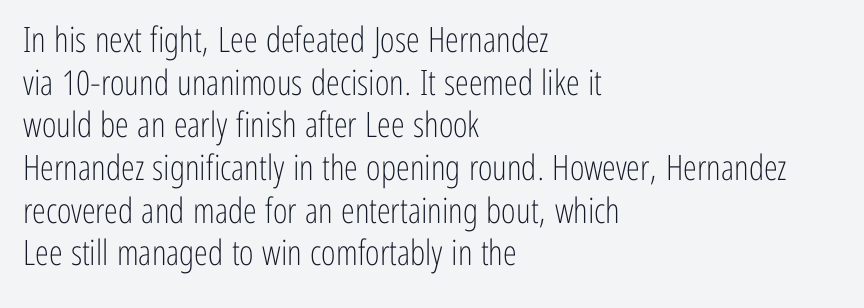
{"serif": "no", "italic": "no", "bold": "no", "weight": "light", "width": "condensed", "stroke_contrast": "low", "x_height": "medium", "monospaced": "no", "underline": "no", "align": "left", "line_spacing_ratio": 1.22, "letter_spacing": "normal", "letter_spacing_em": 0.0, "glyph_px": 35}
